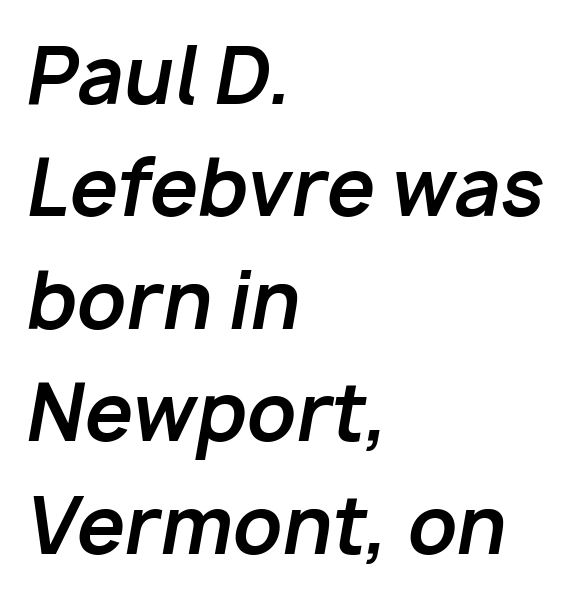
Q: Is the text bold? A: Yes.
Q: Is the text italic (slanted)? A: Yes, it leans right by about 10 degrees.
Q: Is the text underlined? A: No.
Q: How is the paragraph aligned? A: Left-aligned.
Q: Is the spacing between letters normal or unusually wide? A: Normal.
Q: Is the spacing between lines tight, normal or loose? A: Normal.
Q: Width (condensed, normal, or wide)? A: Normal.
Q: Stroke contrast? A: Low.
Q: x-height? A: Medium.
Q: Monospaced? A: No.
